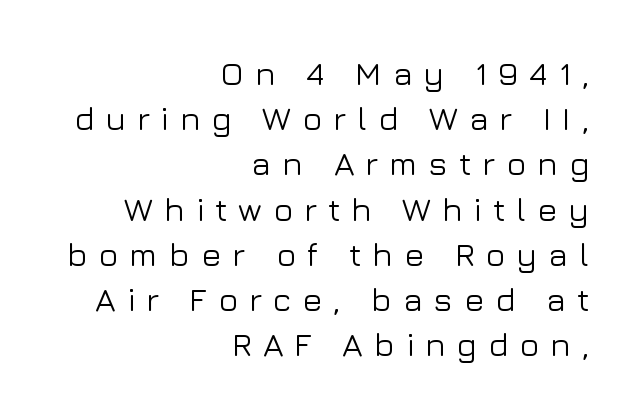
The image shows 33 px sans-serif type, upright; set right-aligned, normal line spacing (1.37x), unusually wide letter spacing (+0.33 em), not underlined; low stroke contrast and a medium x-height.
